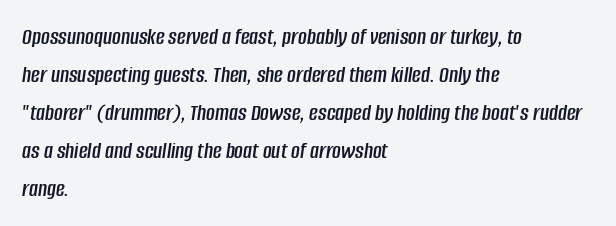
{"italic": "yes", "lean": "right", "slant_degrees": 8, "underline": "no", "align": "left", "line_spacing": "normal", "line_spacing_ratio": 1.58, "letter_spacing": "normal", "letter_spacing_em": 0.0, "glyph_px": 24}
